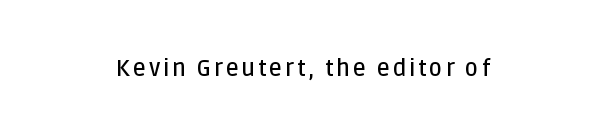
The image shows 23 px text type, upright; set centered, not underlined.
